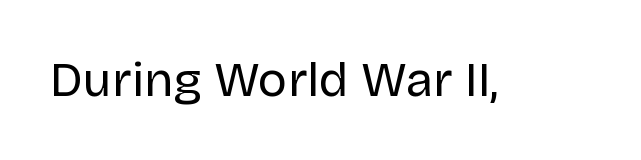
The image shows 49 px regular-weight sans-serif type, upright; set normal letter spacing, not underlined; low stroke contrast and a large x-height.
